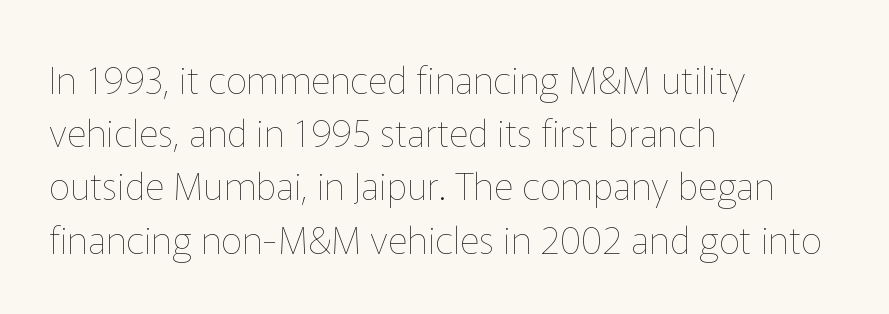
Ascenders rise straight up at ninety degrees. If you measured baseline to baseline, you'd find a middling distance. Nobody drew a line under any word here. Horizontal alignment here is leftward, the default for most running prose.
